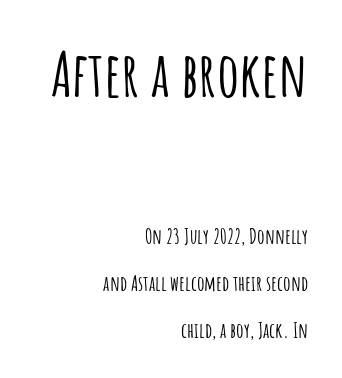
Q: Is the text italic (slanted)? A: No, it is upright.
Q: Is the typeface a serif or a sans-serif typeface? A: Sans-serif.
Q: Is the text underlined? A: No.
Q: How is the paragraph aligned? A: Right-aligned.
Q: Is the spacing between letters normal or unusually wide? A: Normal.
Q: Is the spacing between lines tight, normal or loose? A: Loose.
Q: Which block of text is set in a larger size, the first (top) or the second (bottom)? A: The first (top) one.
Q: Width (condensed, normal, or wide)? A: Condensed.
Q: Stroke contrast? A: Low.
Q: x-height? A: Large.
Q: Monospaced? A: No.
